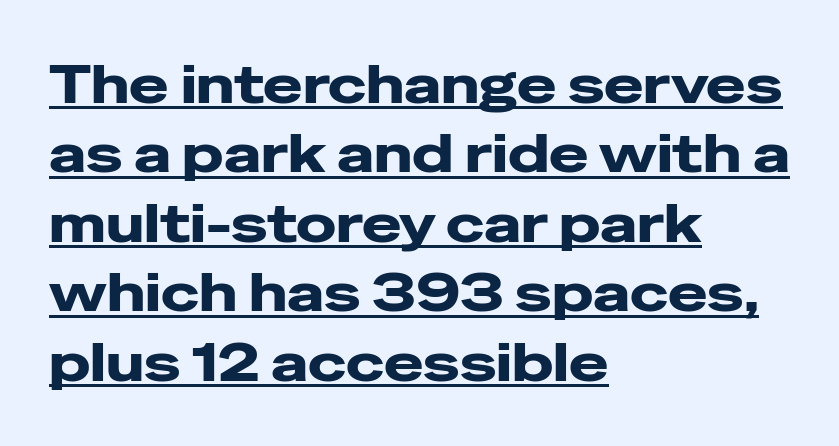
Q: Is the text italic (slanted)? A: No, it is upright.
Q: Is the typeface a serif or a sans-serif typeface? A: Sans-serif.
Q: Is the text underlined? A: Yes.
Q: How is the paragraph aligned? A: Left-aligned.
Q: Is the spacing between letters normal or unusually wide? A: Normal.
Q: Is the spacing between lines tight, normal or loose? A: Normal.
Q: Width (condensed, normal, or wide)? A: Wide.
Q: Stroke contrast? A: Low.
Q: x-height? A: Medium.
Q: Monospaced? A: No.
